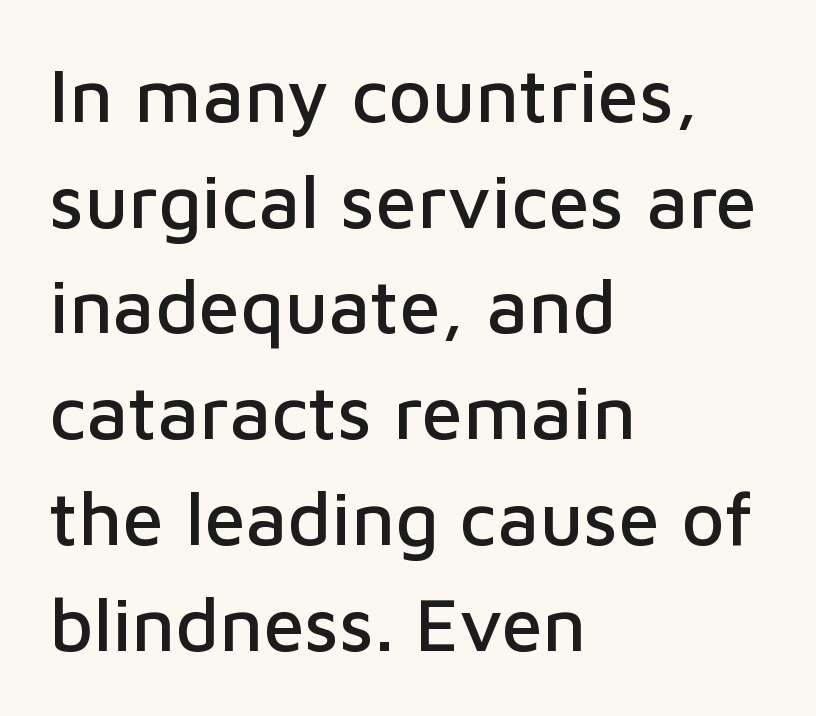
Q: Is the text italic (slanted)? A: No, it is upright.
Q: Is the typeface a serif or a sans-serif typeface? A: Sans-serif.
Q: Is the text underlined? A: No.
Q: How is the paragraph aligned? A: Left-aligned.
Q: Is the spacing between letters normal or unusually wide? A: Normal.
Q: Is the spacing between lines tight, normal or loose? A: Normal.
Q: Width (condensed, normal, or wide)? A: Normal.
Q: Stroke contrast? A: Low.
Q: x-height? A: Medium.
Q: Monospaced? A: No.
